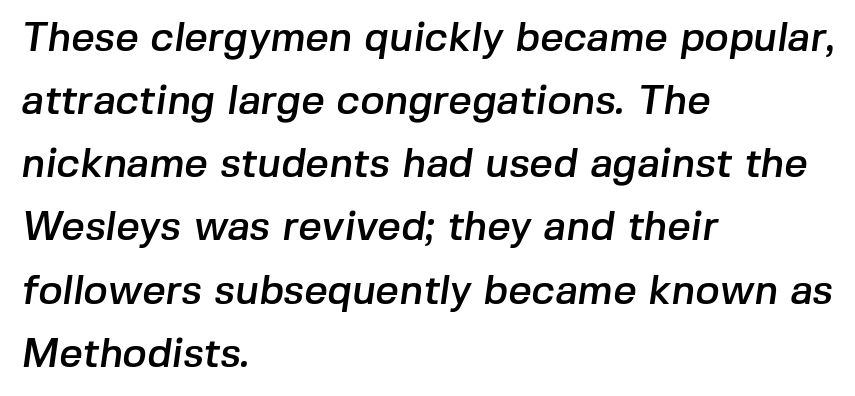
Q: Is the typeface a serif or a sans-serif typeface? A: Sans-serif.
Q: Is the text underlined? A: No.
Q: How is the paragraph aligned? A: Left-aligned.
Q: Is the spacing between letters normal or unusually wide? A: Normal.
Q: Is the spacing between lines tight, normal or loose? A: Normal.
Q: Width (condensed, normal, or wide)? A: Normal.
Q: Stroke contrast? A: Low.
Q: x-height? A: Medium.
Q: Monospaced? A: No.
